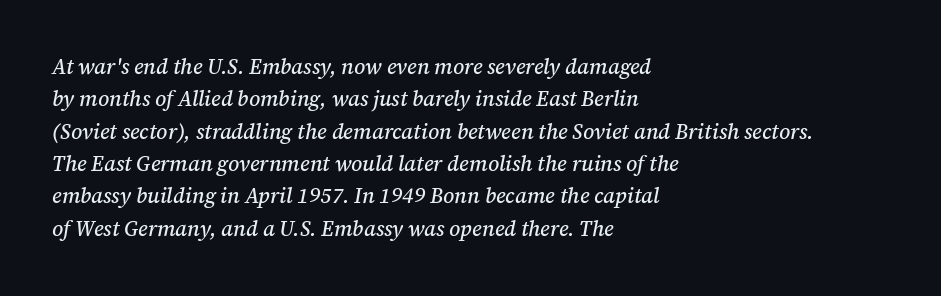
The image shows 21 px text type, italic (leaning right); set left-aligned, normal line spacing (1.54x), normal letter spacing, not underlined.
